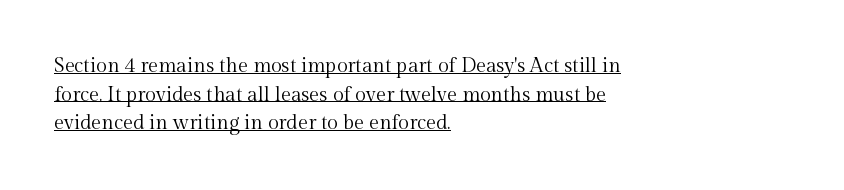
The image shows 20 px text type, upright; set left-aligned, normal line spacing (1.43x), normal letter spacing, underlined.
